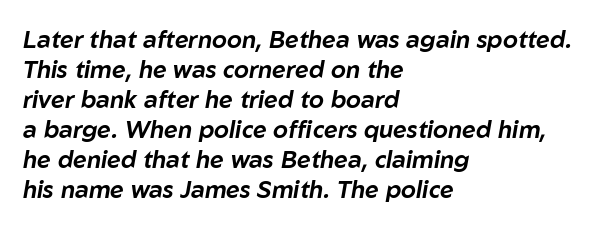
{"italic": "yes", "lean": "right", "slant_degrees": 10, "underline": "no", "align": "left", "line_spacing": "normal", "line_spacing_ratio": 1.25, "letter_spacing": "normal", "letter_spacing_em": 0.0, "glyph_px": 24}
